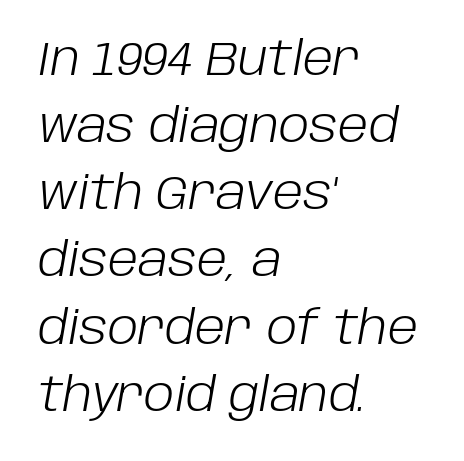
Rows of type keep a routine distance in the vertical direction. Horizontal alignment here is leftward, the default for most running prose. The type is set solid horizontally, with unmodified tracking. Descender tails drop into unmarked territory.
